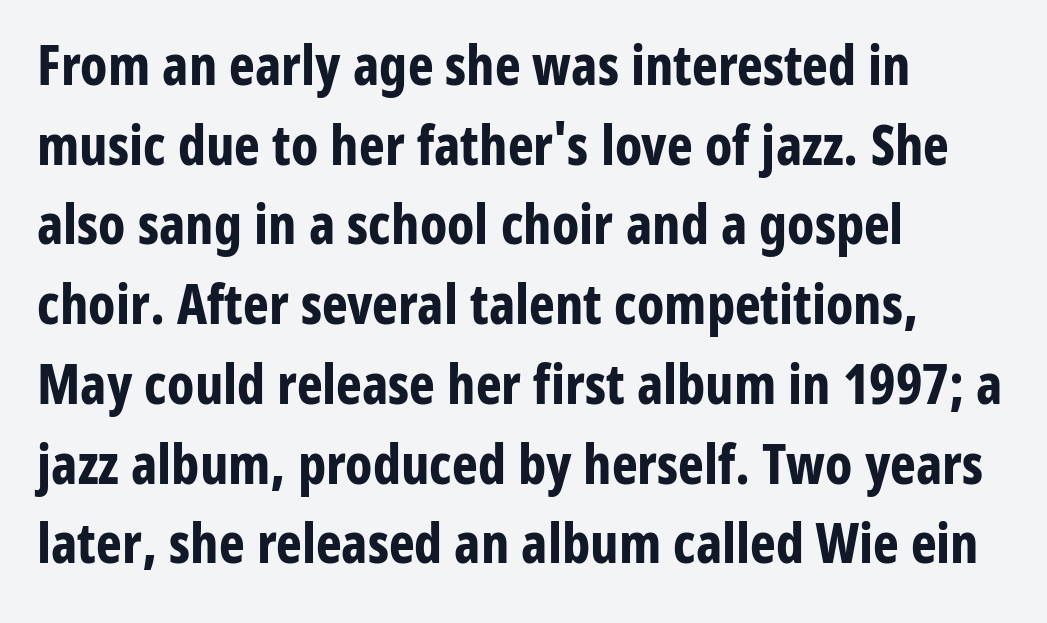
The image shows 55 px bold, condensed sans-serif type, upright; set left-aligned, normal line spacing (1.45x), normal letter spacing, not underlined; low stroke contrast and a medium x-height.
